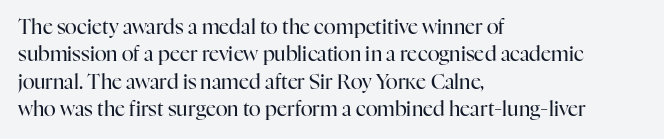
Caption: standard tracking, unaltered. Alignment: flush left. Line spacing here is normal. Weight: not bold — regular or lighter.
